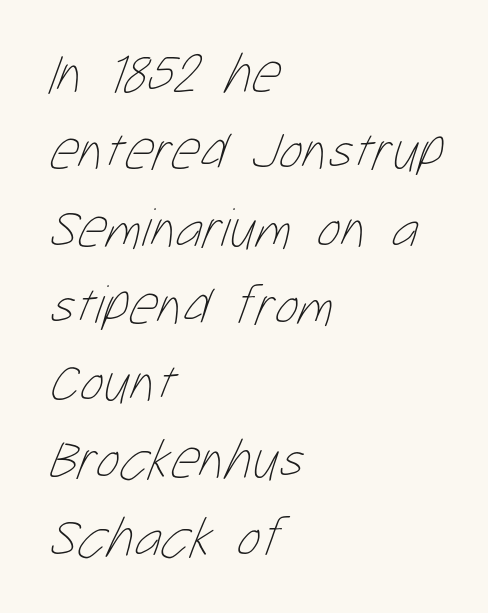
Quick note: underline off. The letters advance in unequal steps, a hallmark of proportional type. Nothing unusual about the tracking: characters are spaced as the font intends. The lines are quadded left. The strokes carry an ordinary text weight at most. The vertical gap from one line to the next is medium.
